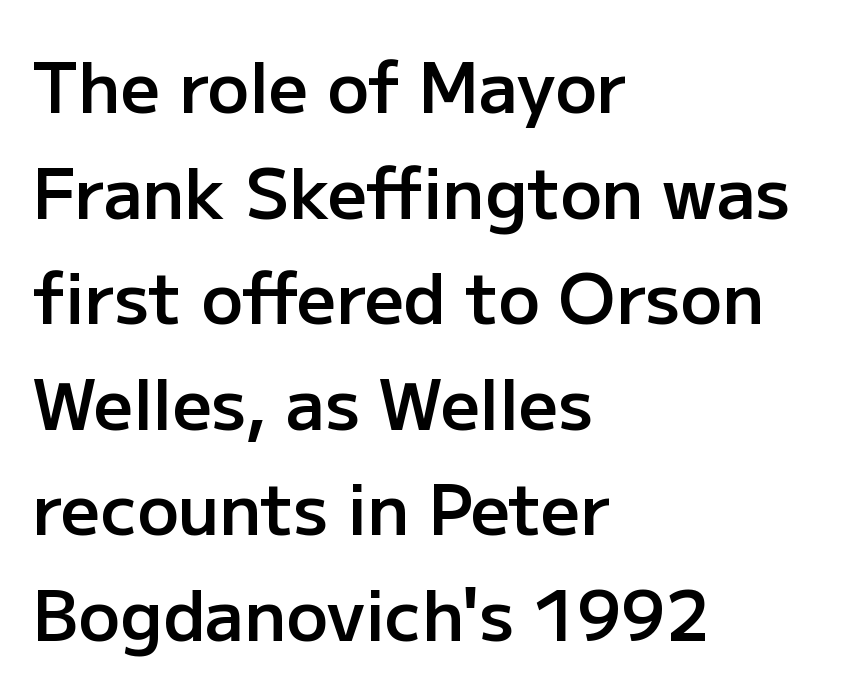
{"serif": "no", "italic": "no", "bold": "semi", "weight": "semibold", "width": "normal", "stroke_contrast": "low", "x_height": "medium", "monospaced": "no", "underline": "no", "align": "left", "line_spacing": "normal", "line_spacing_ratio": 1.53, "letter_spacing": "normal", "letter_spacing_em": 0.0, "glyph_px": 69}
